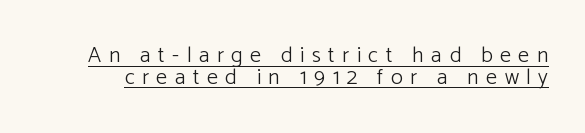
{"italic": "no", "bold": "no", "underline": "yes", "line_spacing": "tight", "line_spacing_ratio": 0.98, "letter_spacing": "wide", "letter_spacing_em": 0.34, "glyph_px": 22}
